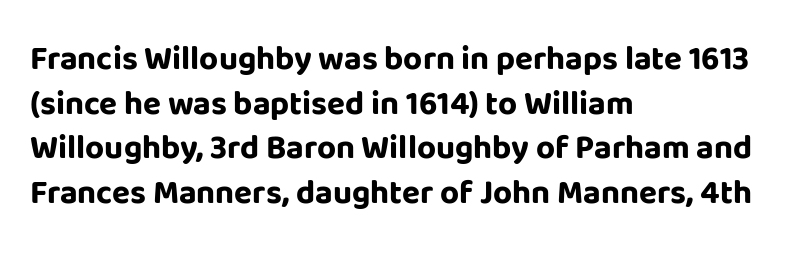
Q: Is the text bold? A: Yes.
Q: Is the text italic (slanted)? A: No, it is upright.
Q: Is the typeface a serif or a sans-serif typeface? A: Sans-serif.
Q: Is the text underlined? A: No.
Q: How is the paragraph aligned? A: Left-aligned.
Q: Is the spacing between letters normal or unusually wide? A: Normal.
Q: Is the spacing between lines tight, normal or loose? A: Normal.
Q: Width (condensed, normal, or wide)? A: Normal.
Q: Stroke contrast? A: Low.
Q: x-height? A: Large.
Q: Monospaced? A: No.
